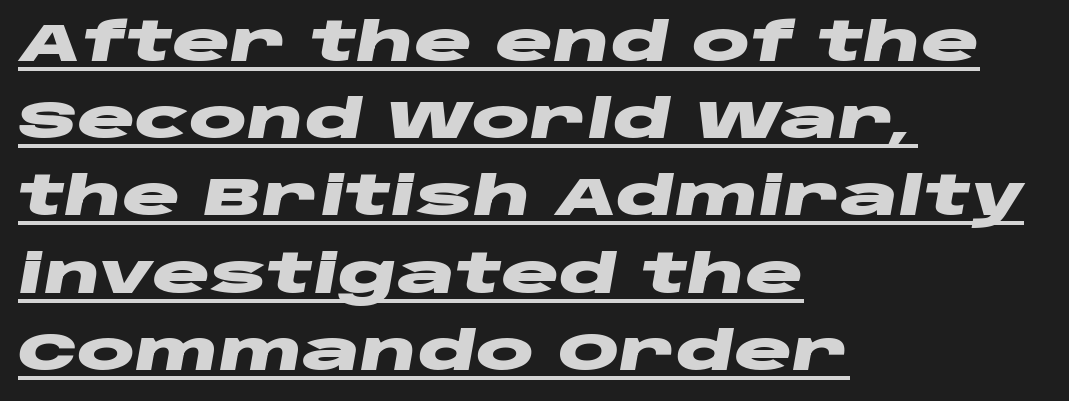
{"italic": "yes", "lean": "right", "slant_degrees": 10, "bold": "yes", "weight": "heavy", "width": "wide", "stroke_contrast": "low", "x_height": "large", "monospaced": "no", "underline": "yes", "align": "left", "line_spacing": "normal", "line_spacing_ratio": 1.43, "letter_spacing": "normal", "letter_spacing_em": 0.0, "glyph_px": 54}
